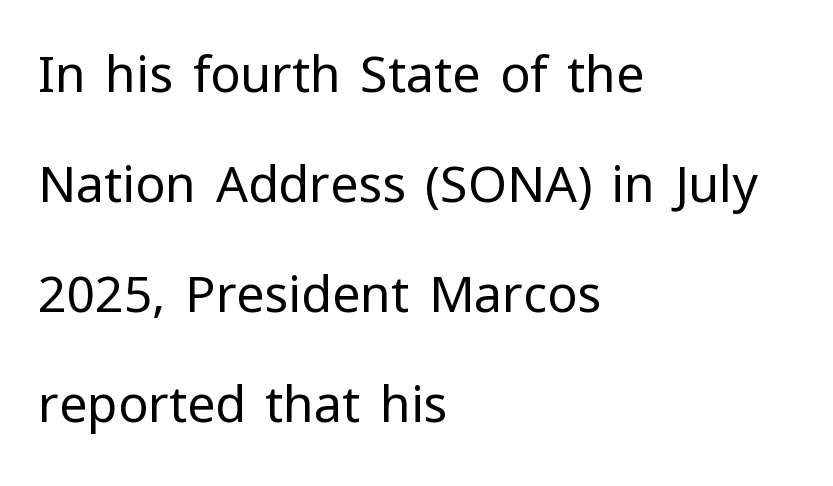
{"serif": "no", "italic": "no", "bold": "no", "weight": "regular", "width": "normal", "stroke_contrast": "low", "x_height": "medium", "monospaced": "no", "underline": "no", "align": "left", "line_spacing": "loose", "line_spacing_ratio": 2.2, "letter_spacing": "normal", "letter_spacing_em": 0.0, "glyph_px": 50}
